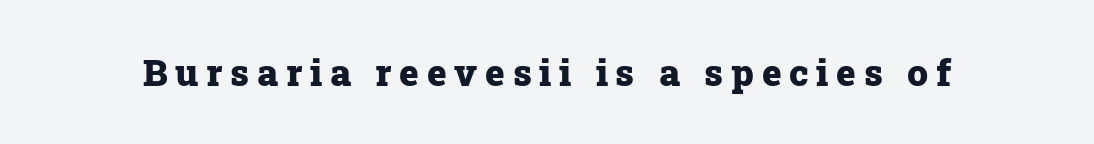
Q: Is the text bold? A: Yes.
Q: Is the text italic (slanted)? A: No, it is upright.
Q: Is the typeface a serif or a sans-serif typeface? A: Serif.
Q: Is the text underlined? A: No.
Q: Is the spacing between letters normal or unusually wide? A: Unusually wide.
Q: Width (condensed, normal, or wide)? A: Normal.
Q: Stroke contrast? A: Low.
Q: x-height? A: Medium.
Q: Monospaced? A: No.
